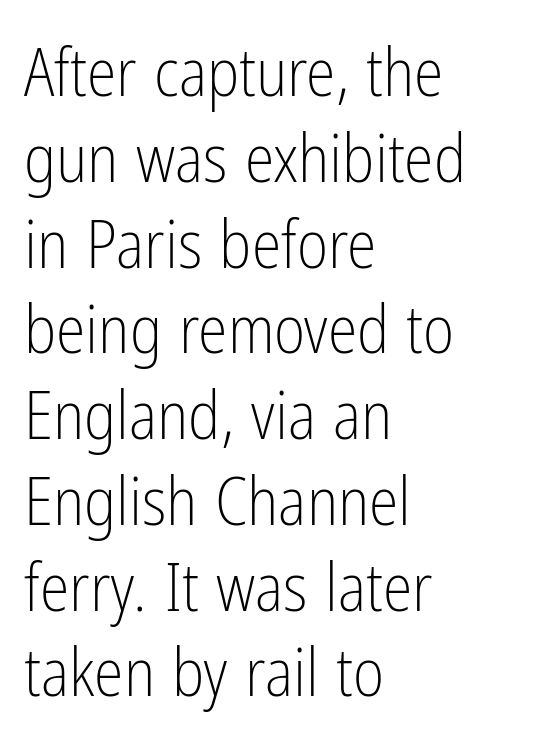
Serif or sans? Sans — the stroke terminals are bare. This sample uses an upright cut, with every glyph sitting square on the baseline. Compared with typical paragraphs, the rows here are spaced about the same. Stem width sits at or under what a default text font uses. A student would call this left alignment; a typographer would say flush left, rag right.
